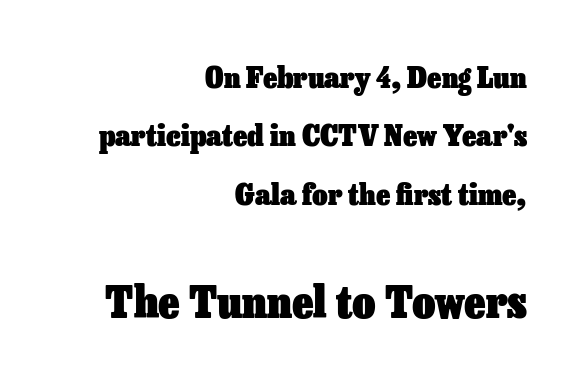
Q: Is the text bold? A: Yes.
Q: Is the text italic (slanted)? A: No, it is upright.
Q: Is the text underlined? A: No.
Q: How is the paragraph aligned? A: Right-aligned.
Q: Is the spacing between letters normal or unusually wide? A: Normal.
Q: Is the spacing between lines tight, normal or loose? A: Loose.
Q: Which block of text is set in a larger size, the first (top) or the second (bottom)? A: The second (bottom) one.
Q: Width (condensed, normal, or wide)? A: Normal.
Q: Stroke contrast? A: Low.
Q: x-height? A: Medium.
Q: Monospaced? A: No.
